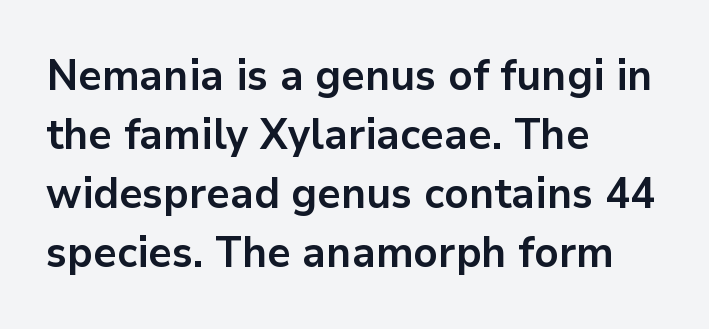
The image shows 43 px bold sans-serif type, upright; set left-aligned, normal line spacing (1.37x), normal letter spacing, not underlined; low stroke contrast and a medium x-height.
